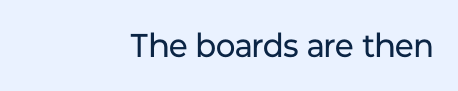
The image shows 33 px regular-weight sans-serif type, upright; set right-aligned, normal letter spacing, not underlined; low stroke contrast and a medium x-height.
